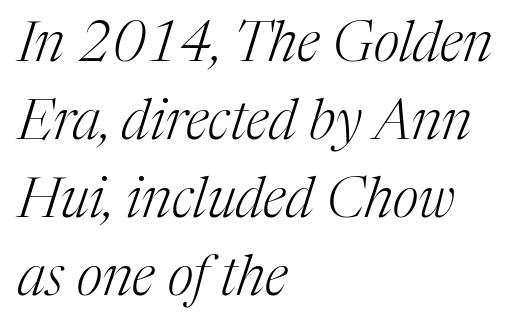
The image shows 56 px light serif type, italic (leaning right); set left-aligned, normal line spacing (1.39x), normal letter spacing, not underlined; medium stroke contrast and a medium x-height.
